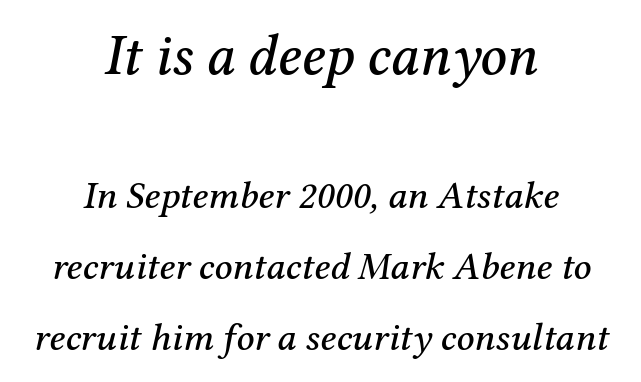
Q: Is the text italic (slanted)? A: Yes, it leans right by about 12 degrees.
Q: Is the typeface a serif or a sans-serif typeface? A: Serif.
Q: Is the text underlined? A: No.
Q: How is the paragraph aligned? A: Centered.
Q: Is the spacing between letters normal or unusually wide? A: Normal.
Q: Which block of text is set in a larger size, the first (top) or the second (bottom)? A: The first (top) one.
Q: Width (condensed, normal, or wide)? A: Normal.
Q: Stroke contrast? A: Medium.
Q: x-height? A: Medium.
Q: Monospaced? A: No.
